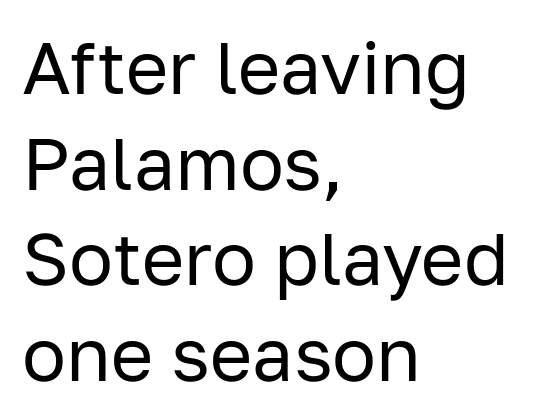
{"serif": "no", "italic": "no", "bold": "no", "weight": "regular", "width": "normal", "stroke_contrast": "low", "x_height": "medium", "monospaced": "no", "underline": "no", "align": "left", "line_spacing": "normal", "line_spacing_ratio": 1.31, "letter_spacing": "normal", "letter_spacing_em": 0.0, "glyph_px": 73}
